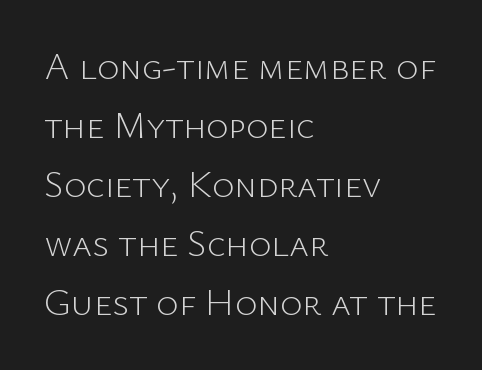
Q: Is the text bold? A: No.
Q: Is the text italic (slanted)? A: No, it is upright.
Q: Is the typeface a serif or a sans-serif typeface? A: Sans-serif.
Q: Is the text underlined? A: No.
Q: How is the paragraph aligned? A: Left-aligned.
Q: Is the spacing between letters normal or unusually wide? A: Normal.
Q: Is the spacing between lines tight, normal or loose? A: Normal.
Q: Width (condensed, normal, or wide)? A: Normal.
Q: Stroke contrast? A: Low.
Q: x-height? A: Medium.
Q: Monospaced? A: No.
